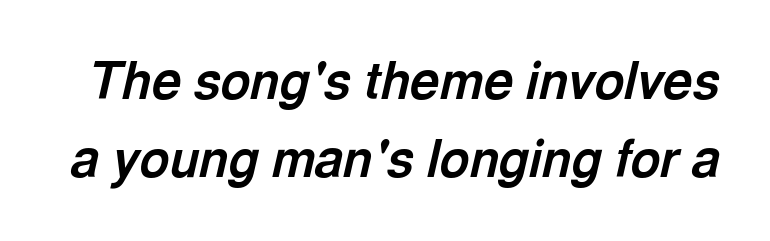
Q: Is the text bold? A: Yes.
Q: Is the text italic (slanted)? A: Yes, it leans right by about 13 degrees.
Q: Is the text underlined? A: No.
Q: Is the spacing between letters normal or unusually wide? A: Normal.
Q: Is the spacing between lines tight, normal or loose? A: Normal.
Q: Width (condensed, normal, or wide)? A: Normal.
Q: x-height? A: Medium.
Q: Monospaced? A: No.
